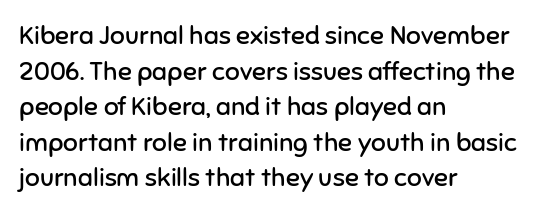
The line texture is even and compact thanks to regular tracking. Honestly, the row spacing looks completely unremarkable. Every row of glyphs begins at an identical x-position on the left. The letters stand straight up with perfectly vertical stems. Stroke thickness stays within the range of a standard reading face or lighter. Unmarked baselines from the first word to the last.
